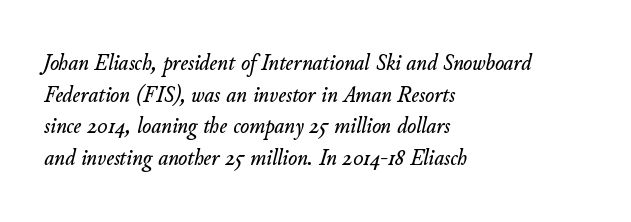
Q: Is the text italic (slanted)? A: Yes, it leans right by about 11 degrees.
Q: Is the text underlined? A: No.
Q: How is the paragraph aligned? A: Left-aligned.
Q: Is the spacing between letters normal or unusually wide? A: Normal.
Q: Is the spacing between lines tight, normal or loose? A: Normal.
